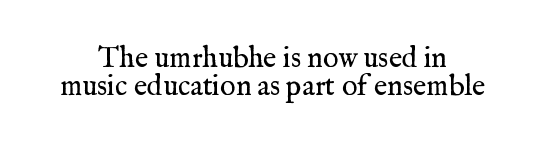
Tightly led — the rows are bunched. Just letters on the line, the space beneath them empty. Here the glyphs are tracked normally, forming tight word shapes. These glyphs show unthickened strokes, regular width or finer. The paragraph shown floats in the horizontal middle. Does the lettering tilt? It doesn't — this is upright.
